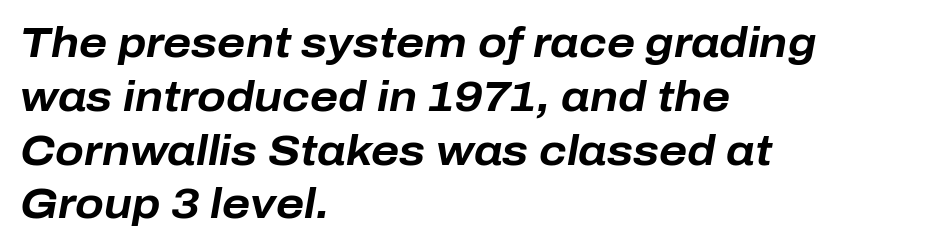
{"italic": "yes", "lean": "right", "slant_degrees": 10, "bold": "yes", "weight": "bold", "width": "normal", "stroke_contrast": "low", "x_height": "medium", "monospaced": "no", "underline": "no", "align": "left", "line_spacing": "normal", "line_spacing_ratio": 1.28, "letter_spacing": "normal", "letter_spacing_em": 0.0, "glyph_px": 42}
